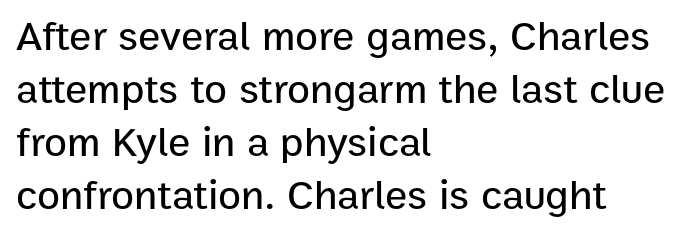
The image shows 42 px sans-serif type, upright; set left-aligned, normal line spacing (1.26x), normal letter spacing, not underlined; low stroke contrast and a medium x-height.
